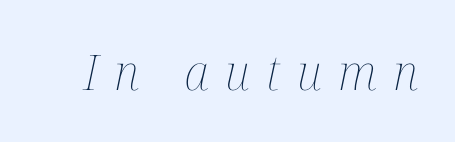
{"italic": "yes", "lean": "right", "slant_degrees": 12, "bold": "no", "weight": "thin", "width": "condensed", "stroke_contrast": "medium", "x_height": "medium", "monospaced": "no", "underline": "no", "letter_spacing": "wide", "letter_spacing_em": 0.34, "glyph_px": 49}
